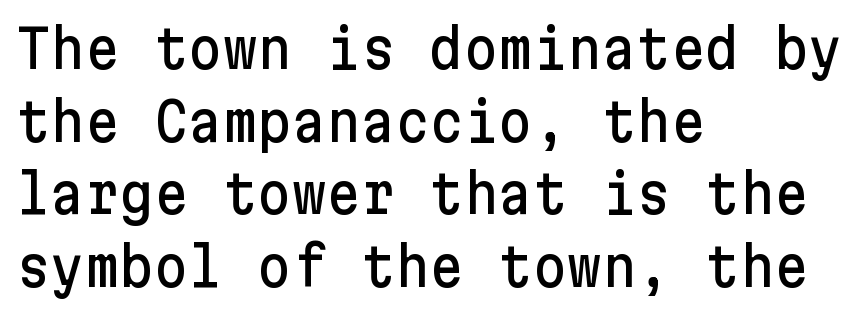
{"serif": "no", "italic": "no", "width": "normal", "stroke_contrast": "low", "x_height": "medium", "underline": "no", "align": "left", "line_spacing": "normal", "line_spacing_ratio": 1.37, "letter_spacing": "normal", "letter_spacing_em": 0.0, "glyph_px": 53}
